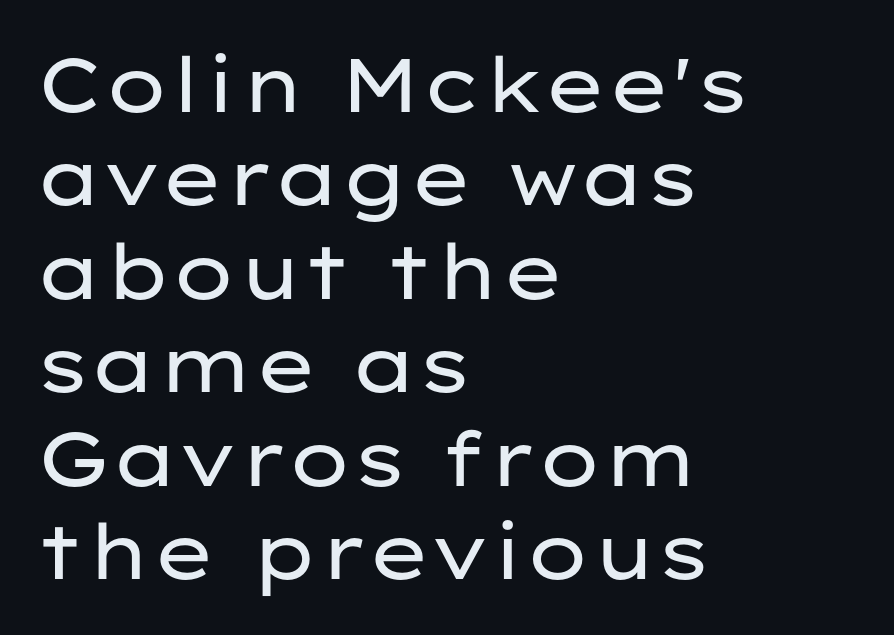
Q: Is the text bold? A: No.
Q: Is the text italic (slanted)? A: No, it is upright.
Q: Is the typeface a serif or a sans-serif typeface? A: Sans-serif.
Q: Is the text underlined? A: No.
Q: How is the paragraph aligned? A: Left-aligned.
Q: Is the spacing between letters normal or unusually wide? A: Normal.
Q: Width (condensed, normal, or wide)? A: Wide.
Q: Stroke contrast? A: Low.
Q: x-height? A: Medium.
Q: Monospaced? A: No.
